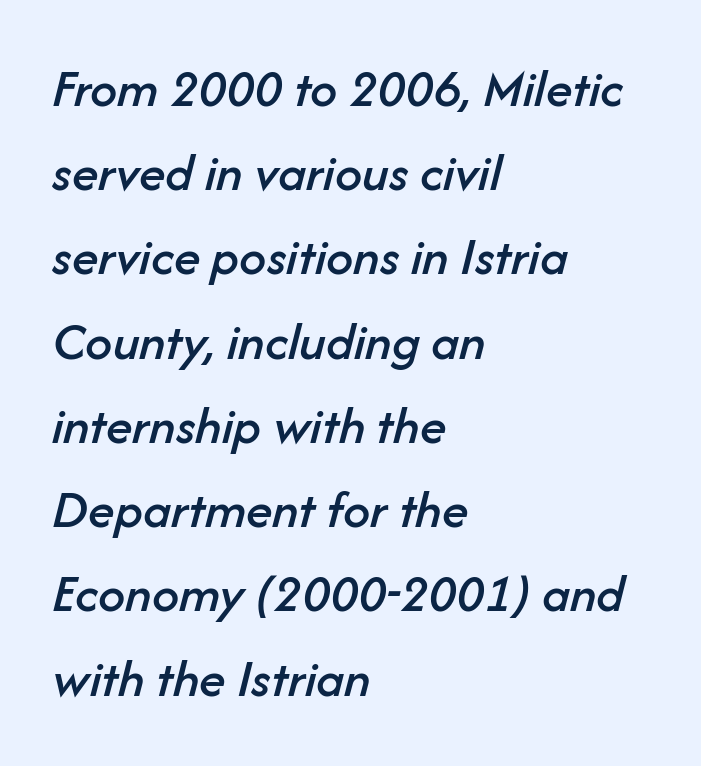
{"italic": "yes", "lean": "right", "slant_degrees": 14, "width": "normal", "stroke_contrast": "low", "x_height": "medium", "monospaced": "no", "underline": "no", "align": "left", "line_spacing": "normal", "line_spacing_ratio": 1.56, "letter_spacing": "normal", "letter_spacing_em": 0.0, "glyph_px": 54}
